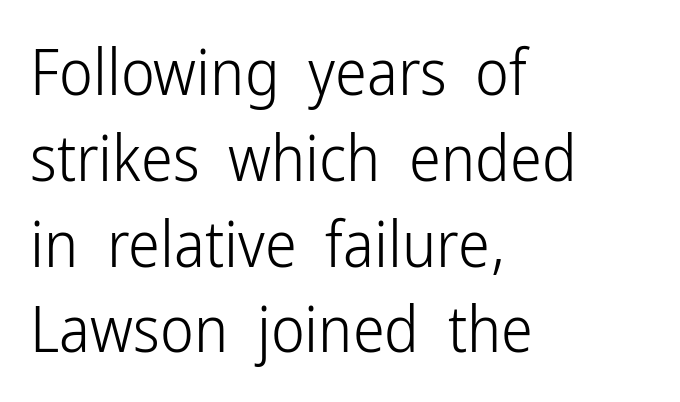
{"serif": "no", "italic": "no", "bold": "no", "weight": "light", "width": "condensed", "stroke_contrast": "low", "x_height": "medium", "monospaced": "no", "underline": "no", "align": "left", "line_spacing": "normal", "line_spacing_ratio": 1.34, "letter_spacing": "normal", "letter_spacing_em": 0.0, "glyph_px": 64}
